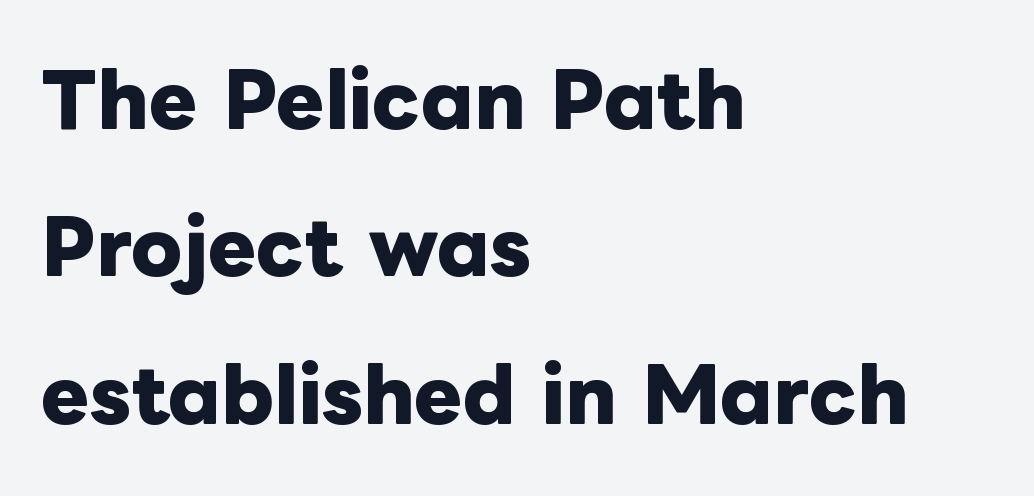
Q: Is the text bold? A: Yes.
Q: Is the text italic (slanted)? A: No, it is upright.
Q: Is the text underlined? A: No.
Q: How is the paragraph aligned? A: Left-aligned.
Q: Is the spacing between letters normal or unusually wide? A: Normal.
Q: Is the spacing between lines tight, normal or loose? A: Loose.
Q: Width (condensed, normal, or wide)? A: Normal.
Q: Stroke contrast? A: Low.
Q: x-height? A: Medium.
Q: Monospaced? A: No.
